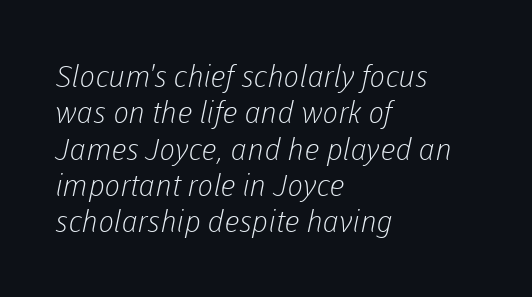
{"serif": "no", "bold": "no", "weight": "light", "width": "normal", "stroke_contrast": "low", "x_height": "medium", "monospaced": "no", "underline": "no", "align": "left", "line_spacing_ratio": 1.21, "letter_spacing": "normal", "letter_spacing_em": 0.0, "glyph_px": 30}
